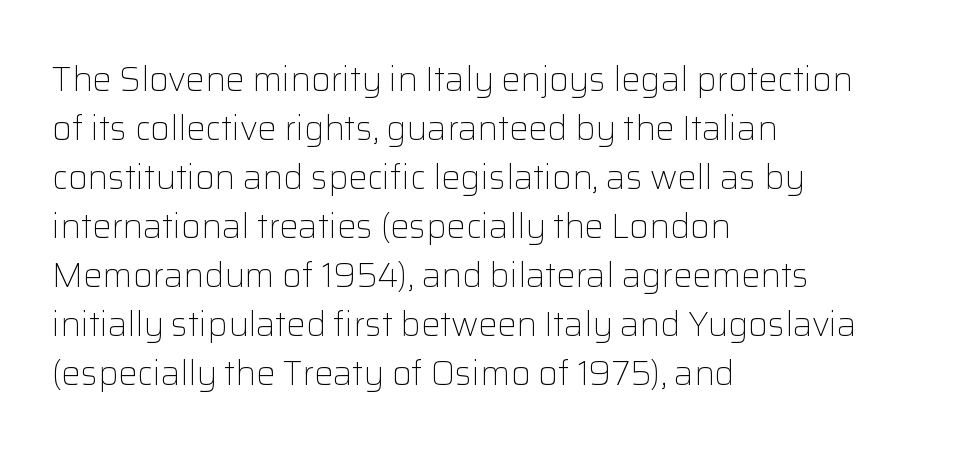
The image shows 34 px light sans-serif type, upright; set left-aligned, normal line spacing (1.44x), normal letter spacing, not underlined; low stroke contrast and a medium x-height.
